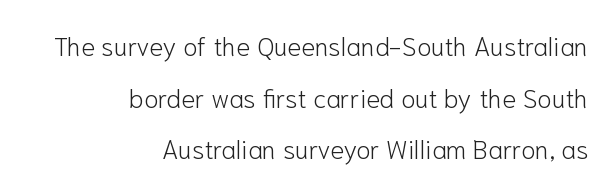
{"italic": "no", "bold": "no", "underline": "no", "align": "right", "line_spacing": "loose", "line_spacing_ratio": 1.99, "letter_spacing": "normal", "letter_spacing_em": 0.0, "glyph_px": 26}
